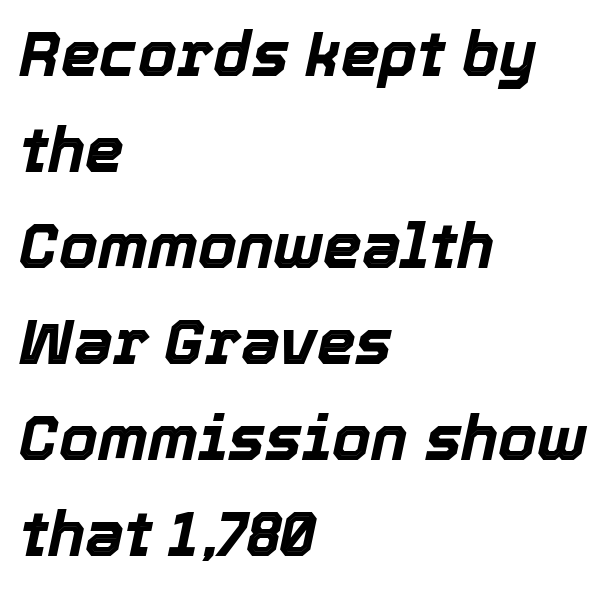
The image shows 62 px bold type, italic (leaning right); set left-aligned, normal line spacing (1.55x), normal letter spacing, not underlined; a medium x-height.
